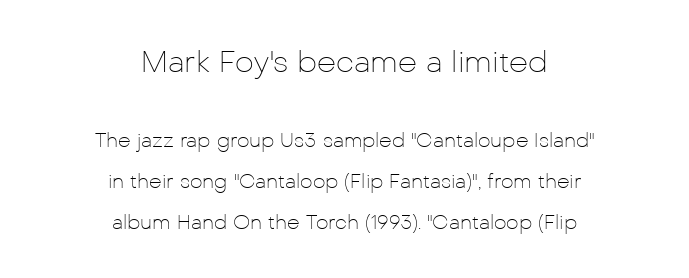
Q: Is the text bold? A: No.
Q: Is the text italic (slanted)? A: No, it is upright.
Q: Is the typeface a serif or a sans-serif typeface? A: Sans-serif.
Q: Is the text underlined? A: No.
Q: How is the paragraph aligned? A: Centered.
Q: Is the spacing between letters normal or unusually wide? A: Normal.
Q: Is the spacing between lines tight, normal or loose? A: Loose.
Q: Which block of text is set in a larger size, the first (top) or the second (bottom)? A: The first (top) one.
Q: Width (condensed, normal, or wide)? A: Normal.
Q: Stroke contrast? A: Low.
Q: x-height? A: Medium.
Q: Monospaced? A: No.
